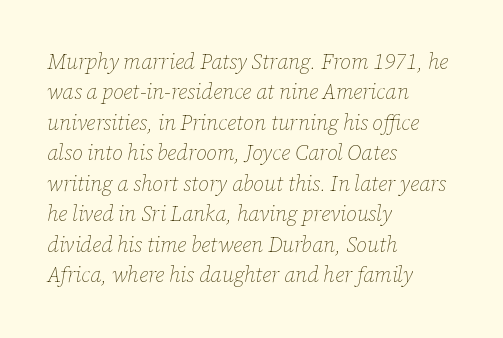
A typesetter would call this zero additional tracking. The gap between lines stays unmarked. The weight tops out at a normal text grade. The block of text has a typical density, with ordinary space between rows. Yep, that's italic — everything's leaning. Visually the block forms a straight wall on the left and a jagged coastline on the right.
